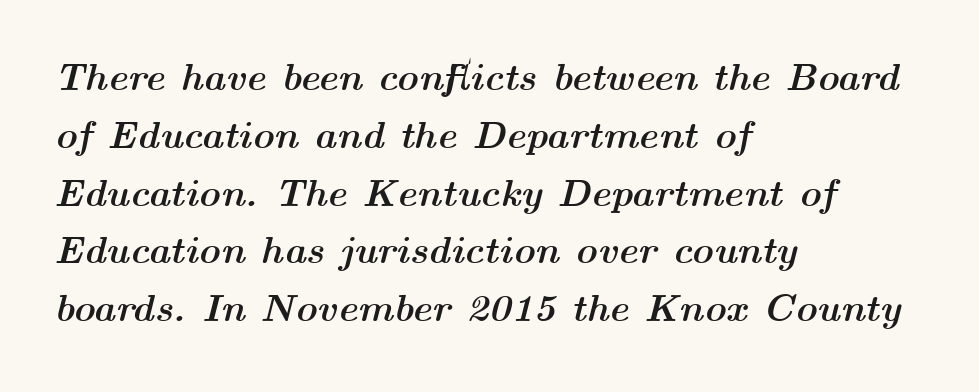
Successive baselines arrive at the customary interval. Think of a printed novel: that variable character pitch is what you see here. Characters follow at the spacing the type designer built in. Every row of glyphs begins at an identical x-position on the left. If you drew a line through each stem, it would be angled. Beneath every word, the page is bare.
